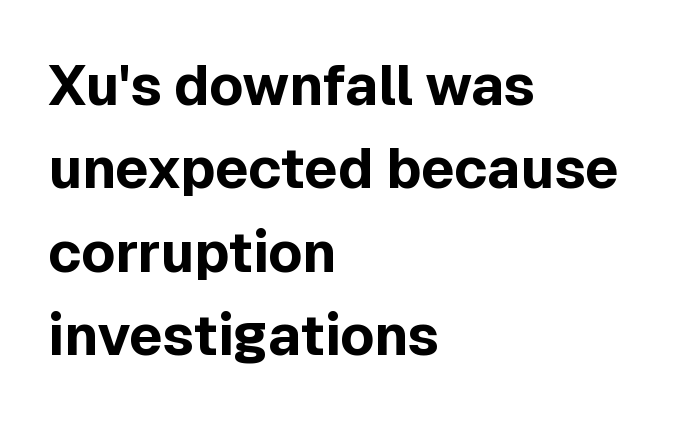
The image shows 56 px bold sans-serif type, upright; set left-aligned, normal line spacing (1.49x), normal letter spacing, not underlined; a medium x-height.
